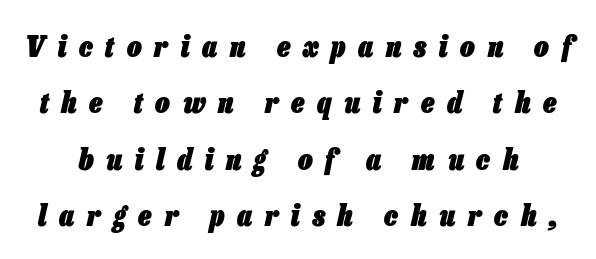
How are the letters spaced? Widely, with obvious added tracking. Each row of text sits above clean, open space. Interline gaps are noticeably wide in this sample. Weight: bold. Looks like regular typesetting: each glyph gets only the width it needs.
